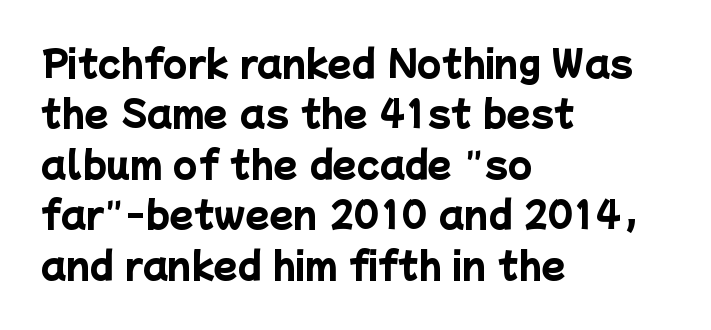
{"serif": "no", "bold": "yes", "weight": "heavy", "width": "normal", "stroke_contrast": "low", "x_height": "medium", "monospaced": "no", "underline": "no", "align": "left", "line_spacing": "normal", "line_spacing_ratio": 1.44, "letter_spacing": "normal", "letter_spacing_em": 0.0, "glyph_px": 35}
